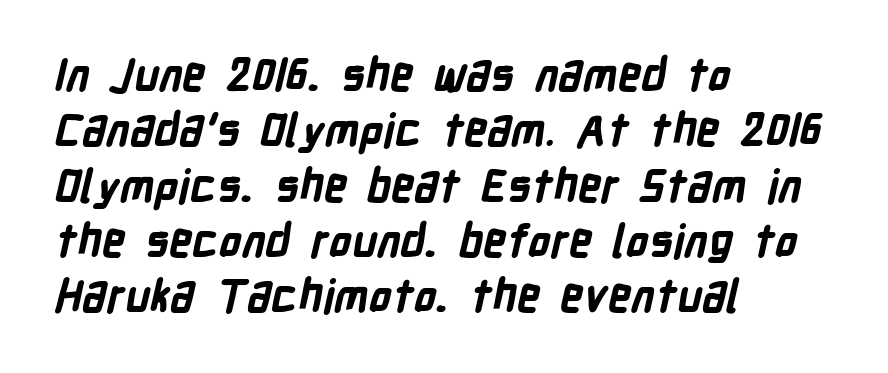
The image shows 45 px bold, condensed sans-serif type; set left-aligned, line spacing 1.23x, normal letter spacing, not underlined; low stroke contrast and a medium x-height.
